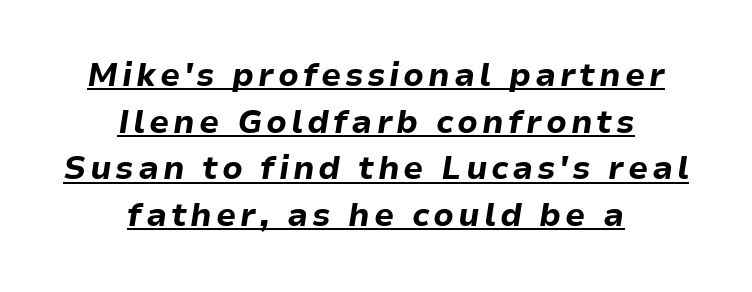
Set as a true bold cut, around the 700 mark. How would I describe the line gaps? Plain and ordinary. An italicized treatment has been applied to the whole sample. The rag falls on both sides of this text block equally. The lettering is marked with a stroke running underneath it.
